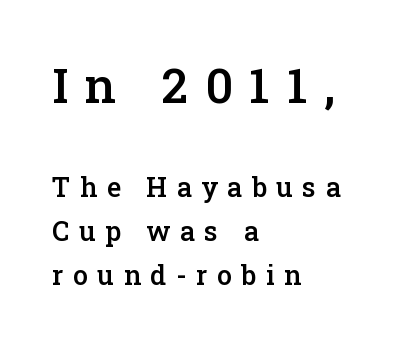
Q: Is the text bold? A: Semi-bold.
Q: Is the text italic (slanted)? A: No, it is upright.
Q: Is the typeface a serif or a sans-serif typeface? A: Serif.
Q: Is the text underlined? A: No.
Q: How is the paragraph aligned? A: Left-aligned.
Q: Is the spacing between letters normal or unusually wide? A: Unusually wide.
Q: Is the spacing between lines tight, normal or loose? A: Normal.
Q: Which block of text is set in a larger size, the first (top) or the second (bottom)? A: The first (top) one.
Q: Width (condensed, normal, or wide)? A: Normal.
Q: Stroke contrast? A: Low.
Q: x-height? A: Medium.
Q: Monospaced? A: No.
